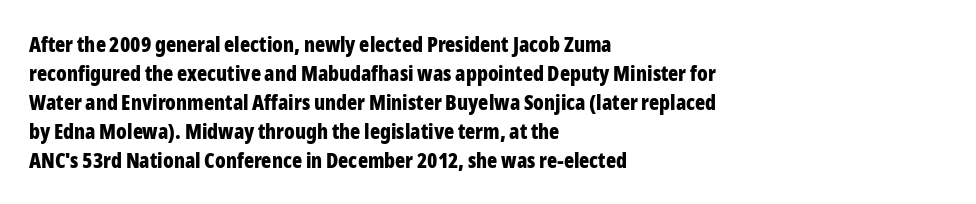
The image shows 21 px bold type, upright; set left-aligned, normal line spacing (1.38x), normal letter spacing, not underlined.
